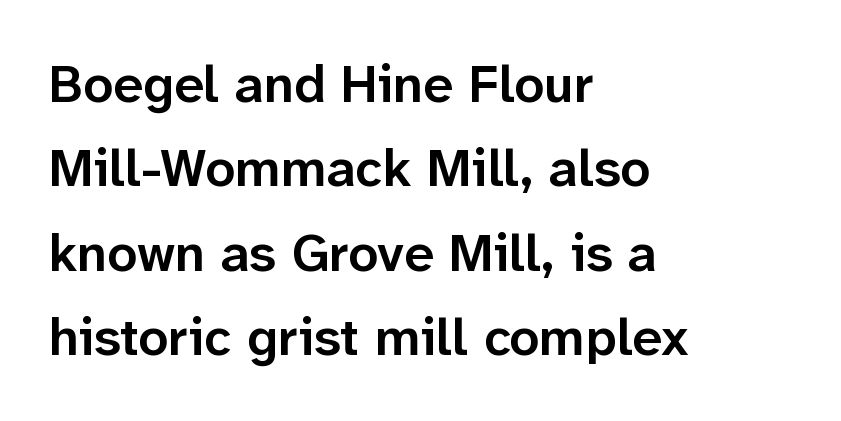
The image shows 53 px semibold sans-serif type, upright; set left-aligned, normal line spacing (1.59x), normal letter spacing, not underlined; low stroke contrast and a medium x-height.
